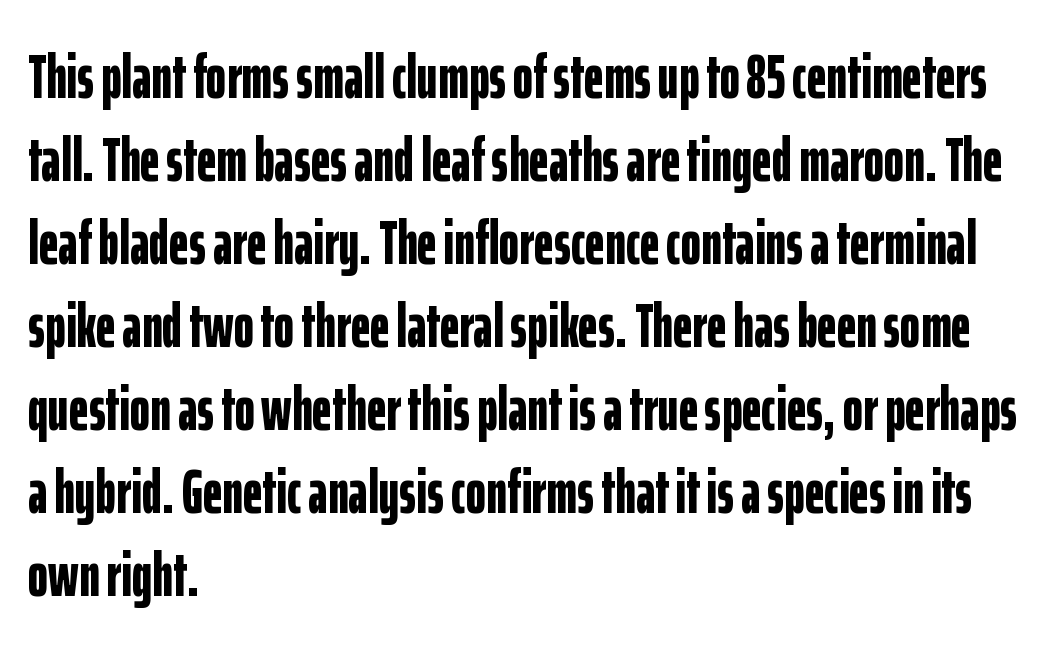
{"serif": "no", "italic": "no", "bold": "yes", "weight": "bold", "width": "condensed", "stroke_contrast": "low", "x_height": "medium", "monospaced": "no", "underline": "no", "align": "left", "line_spacing": "normal", "line_spacing_ratio": 1.36, "letter_spacing": "normal", "letter_spacing_em": 0.0, "glyph_px": 61}
